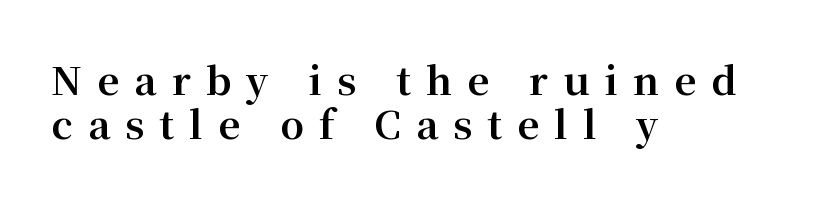
Q: Is the text bold? A: Yes.
Q: Is the text italic (slanted)? A: No, it is upright.
Q: Is the typeface a serif or a sans-serif typeface? A: Serif.
Q: Is the text underlined? A: No.
Q: How is the paragraph aligned? A: Left-aligned.
Q: Is the spacing between letters normal or unusually wide? A: Unusually wide.
Q: Is the spacing between lines tight, normal or loose? A: Tight.
Q: Width (condensed, normal, or wide)? A: Normal.
Q: Stroke contrast? A: Medium.
Q: x-height? A: Medium.
Q: Monospaced? A: No.
